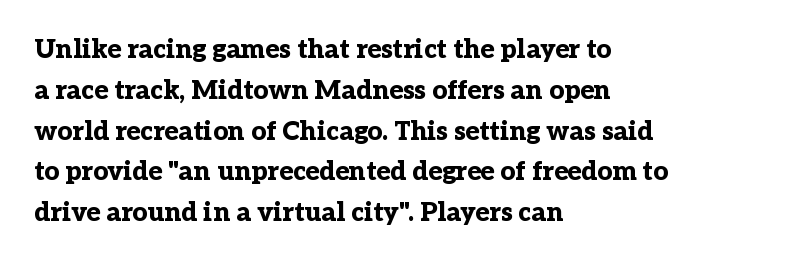
Q: Is the text bold? A: Yes.
Q: Is the text italic (slanted)? A: No, it is upright.
Q: Is the text underlined? A: No.
Q: How is the paragraph aligned? A: Left-aligned.
Q: Is the spacing between letters normal or unusually wide? A: Normal.
Q: Is the spacing between lines tight, normal or loose? A: Normal.
